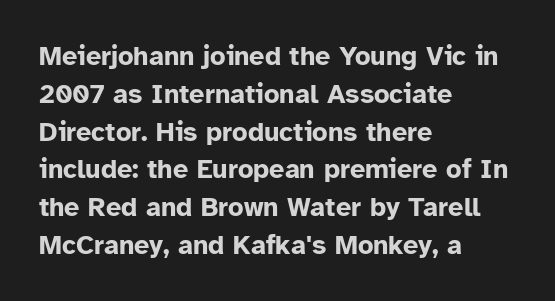
Line spacing here is normal. The baseline area is clear. This sample uses an upright cut, with every glyph sitting square on the baseline. These lines keep a tight, regular rhythm from letter to letter. Line beginnings align vertically; line endings do not.
